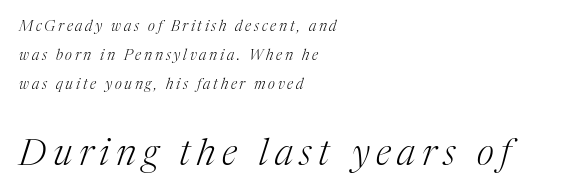
{"serif": "yes", "italic": "yes", "lean": "right", "slant_degrees": 17, "bold": "no", "weight": "light", "width": "normal", "stroke_contrast": "medium", "x_height": "medium", "monospaced": "no", "underline": "no", "align": "left", "line_spacing": "loose", "line_spacing_ratio": 1.94, "larger_block": "second", "size_ratio": 2.47, "glyph_px": 37}
